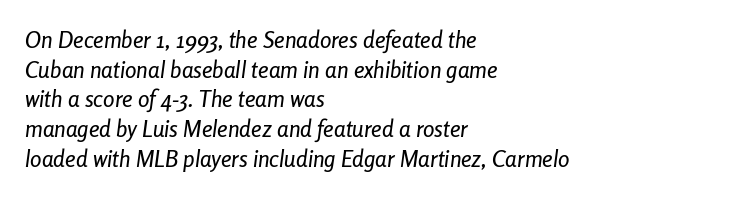
The specimen reads as italic at a glance. The line-height multiplier appears to be the usual default. Nobody drew a line under any word here. Teacher's note: observe the even left margin — that is flush-left alignment. The letters sit at their default tracking, neither squeezed nor spread.
